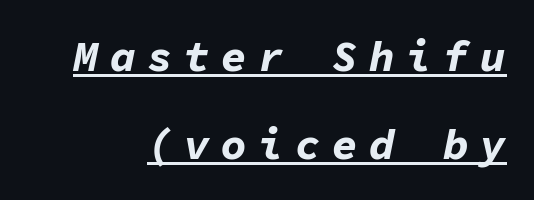
{"italic": "yes", "lean": "right", "slant_degrees": 11, "bold": "yes", "weight": "bold", "width": "normal", "stroke_contrast": "low", "x_height": "medium", "monospaced": "yes", "underline": "yes", "line_spacing": "loose", "line_spacing_ratio": 2.05, "letter_spacing": "wide", "letter_spacing_em": 0.26, "glyph_px": 43}
